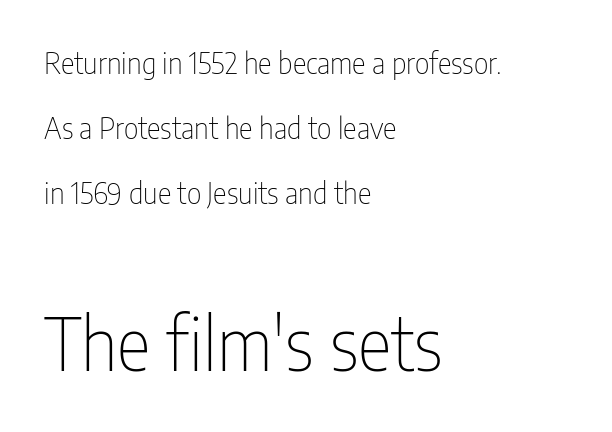
Notice how the stems are strictly vertical — no italics here. Typeset ragged right — the left edge is the straight one. This block would shrink considerably if given ordinary leading; it's expanded now. Bare-footed words on every line. The letters advance in unequal steps, a hallmark of proportional type. Default kerning and tracking; the words read as compact shapes.
